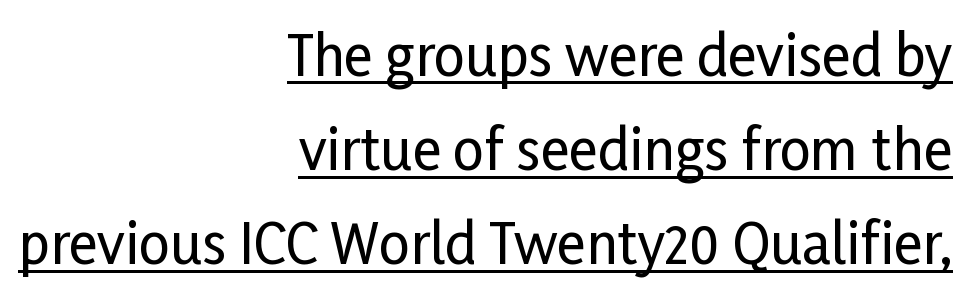
Q: Is the text italic (slanted)? A: No, it is upright.
Q: Is the typeface a serif or a sans-serif typeface? A: Sans-serif.
Q: Is the text underlined? A: Yes.
Q: How is the paragraph aligned? A: Right-aligned.
Q: Is the spacing between letters normal or unusually wide? A: Normal.
Q: Width (condensed, normal, or wide)? A: Condensed.
Q: Stroke contrast? A: Low.
Q: x-height? A: Medium.
Q: Monospaced? A: No.
